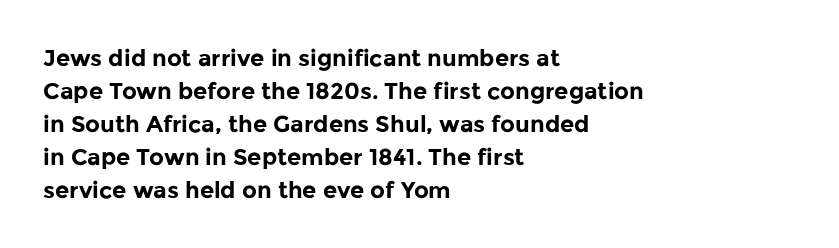
Q: Is the text bold? A: Yes.
Q: Is the text italic (slanted)? A: No, it is upright.
Q: Is the text underlined? A: No.
Q: How is the paragraph aligned? A: Left-aligned.
Q: Is the spacing between letters normal or unusually wide? A: Normal.
Q: Is the spacing between lines tight, normal or loose? A: Normal.
